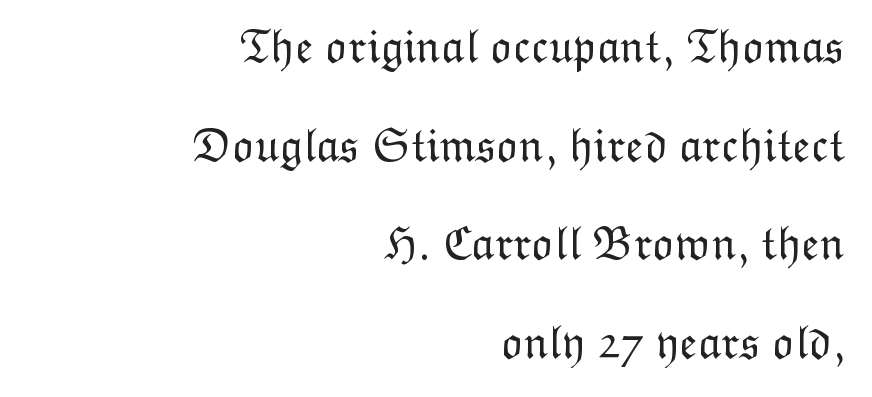
{"italic": "no", "bold": "no", "weight": "light", "width": "normal", "stroke_contrast": "low", "x_height": "medium", "monospaced": "no", "underline": "no", "align": "right", "line_spacing": "loose", "line_spacing_ratio": 2.1, "letter_spacing": "normal", "letter_spacing_em": 0.0, "glyph_px": 47}
